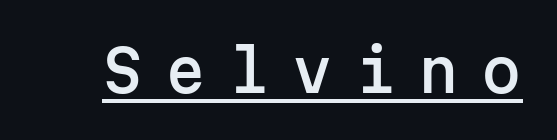
A typesetter would call this monospace, since all characters share one set width. This is underlined copy, the kind a proofreader might mark for attention. The letters are spread apart with noticeably loose tracking. A typesetter would mark this as roman, not italic.
